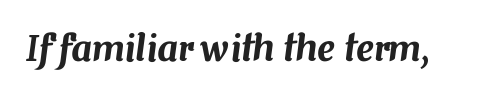
Q: Is the text italic (slanted)? A: Yes, it leans right by about 7 degrees.
Q: Is the text underlined? A: No.
Q: Is the spacing between letters normal or unusually wide? A: Normal.
Q: Width (condensed, normal, or wide)? A: Normal.
Q: Stroke contrast? A: Medium.
Q: x-height? A: Medium.
Q: Monospaced? A: No.
